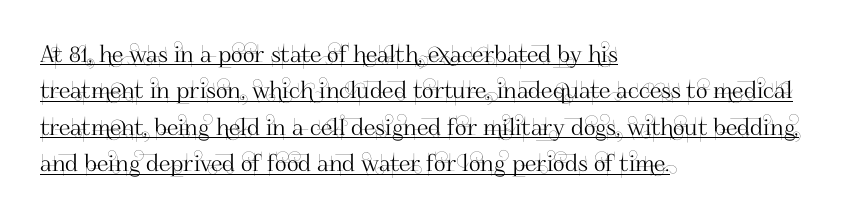
The image shows 23 px text type, upright; set left-aligned, normal line spacing (1.58x), normal letter spacing, underlined.
